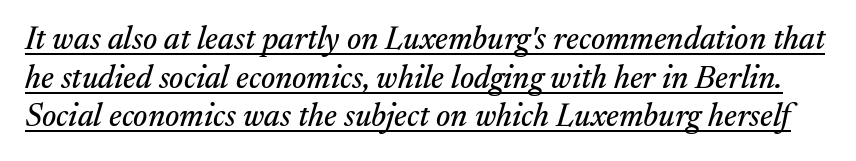
{"serif": "yes", "italic": "yes", "lean": "right", "slant_degrees": 17, "width": "normal", "stroke_contrast": "medium", "x_height": "medium", "monospaced": "no", "underline": "yes", "line_spacing_ratio": 1.21, "letter_spacing": "normal", "letter_spacing_em": 0.0, "glyph_px": 32}
